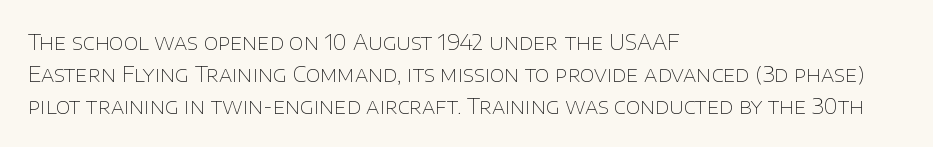
Vertical strokes here are truly vertical. The paragraph has a hard left edge and a soft right edge. The rendering uses a moderate line-height, typical for paragraphs. The cut favours lightness, reaching ordinary text weight at its darkest.
